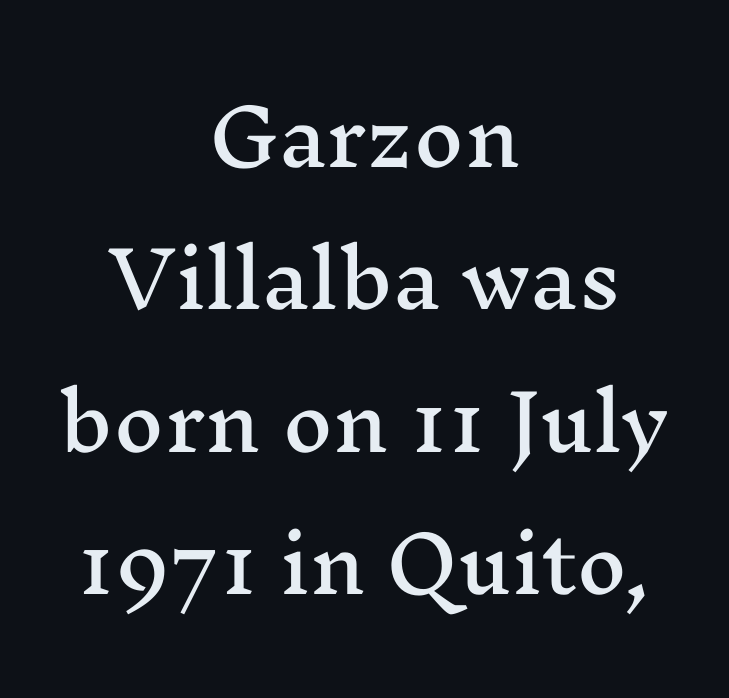
The image shows 77 px wide serif type, upright; set centered, line spacing 1.85x, normal letter spacing, not underlined; medium stroke contrast and a medium x-height.
